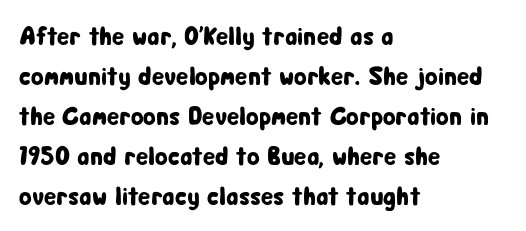
{"italic": "no", "underline": "no", "align": "left", "line_spacing": "normal", "line_spacing_ratio": 1.54, "letter_spacing": "normal", "letter_spacing_em": 0.0, "glyph_px": 26}
